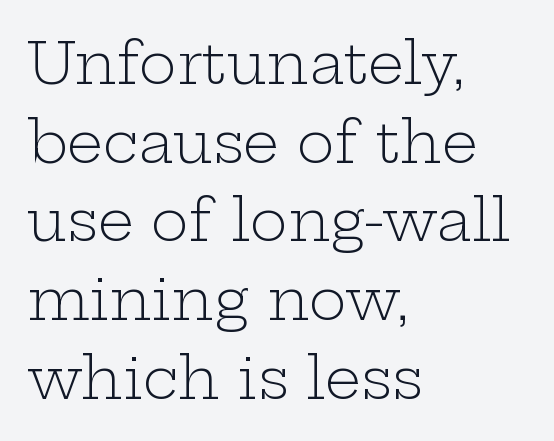
A light-to-regular cut is what we see here. Are there feet on the stems? There are — it's a serif. Do the characters align in a grid? No, the font is proportional. The face used here is rendered with its standard letterfit. These lines stack with their left ends in a neat column. Compared with typical paragraphs, the rows here are spaced about the same.
